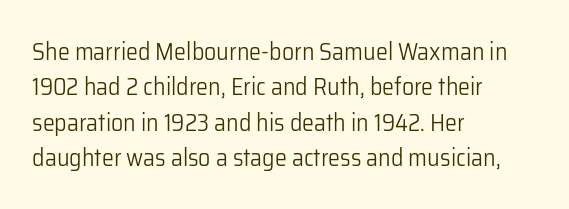
Q: Is the text bold? A: No.
Q: Is the text italic (slanted)? A: No, it is upright.
Q: Is the text underlined? A: No.
Q: How is the paragraph aligned? A: Left-aligned.
Q: Is the spacing between letters normal or unusually wide? A: Normal.
Q: Is the spacing between lines tight, normal or loose? A: Normal.
